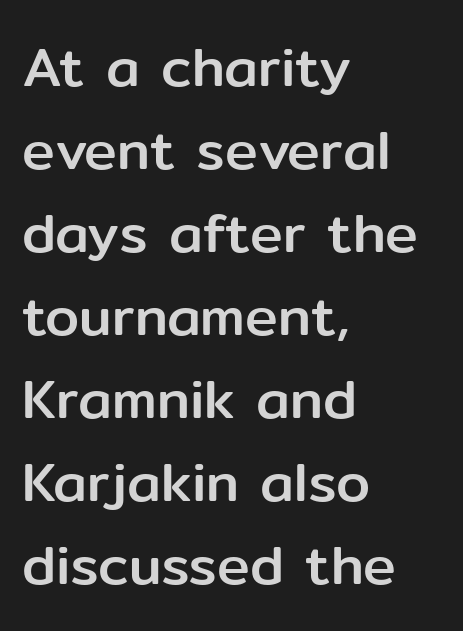
{"serif": "no", "italic": "no", "width": "normal", "stroke_contrast": "low", "x_height": "medium", "monospaced": "no", "underline": "no", "align": "left", "line_spacing": "normal", "line_spacing_ratio": 1.51, "letter_spacing": "normal", "letter_spacing_em": 0.0, "glyph_px": 55}
